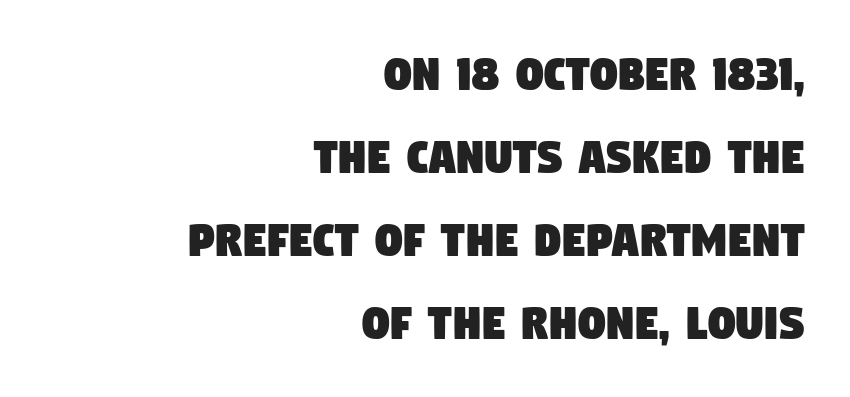
Q: Is the typeface a serif or a sans-serif typeface? A: Sans-serif.
Q: Is the text underlined? A: No.
Q: How is the paragraph aligned? A: Right-aligned.
Q: Is the spacing between letters normal or unusually wide? A: Normal.
Q: Is the spacing between lines tight, normal or loose? A: Normal.
Q: Width (condensed, normal, or wide)? A: Condensed.
Q: Stroke contrast? A: Low.
Q: x-height? A: Large.
Q: Monospaced? A: No.
